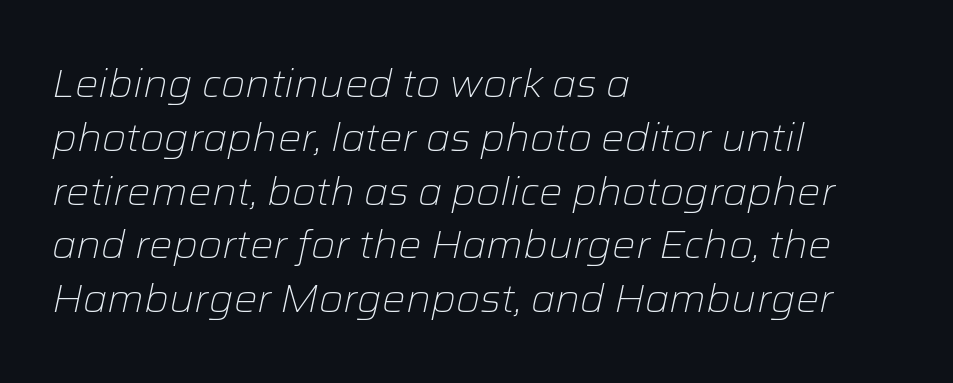
The image shows 39 px light type, italic (leaning right); set left-aligned, normal line spacing (1.38x), normal letter spacing, not underlined; low stroke contrast and a medium x-height.
